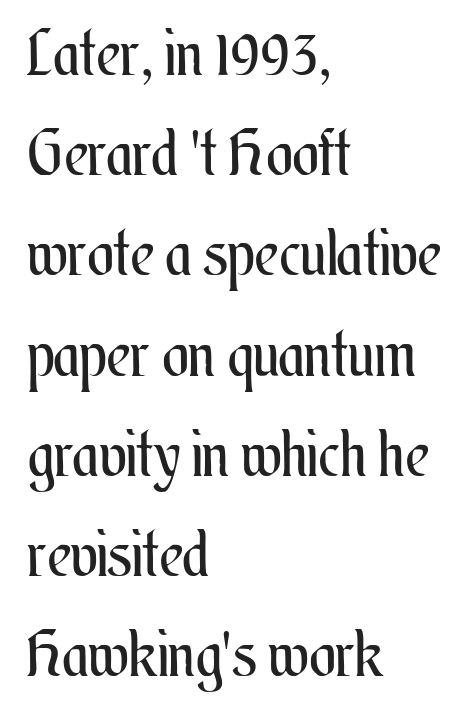
The image shows 63 px regular-weight, condensed type, upright; set left-aligned, normal line spacing (1.59x), normal letter spacing, not underlined; medium stroke contrast and a small x-height.
